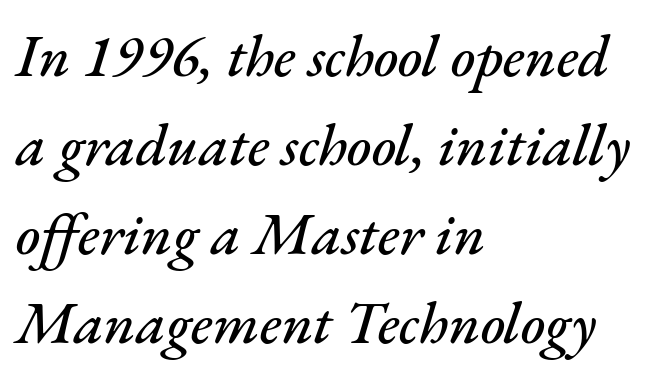
The image shows 59 px text type, italic (leaning right); set left-aligned, normal line spacing (1.51x), normal letter spacing, not underlined; medium stroke contrast and a small x-height.
